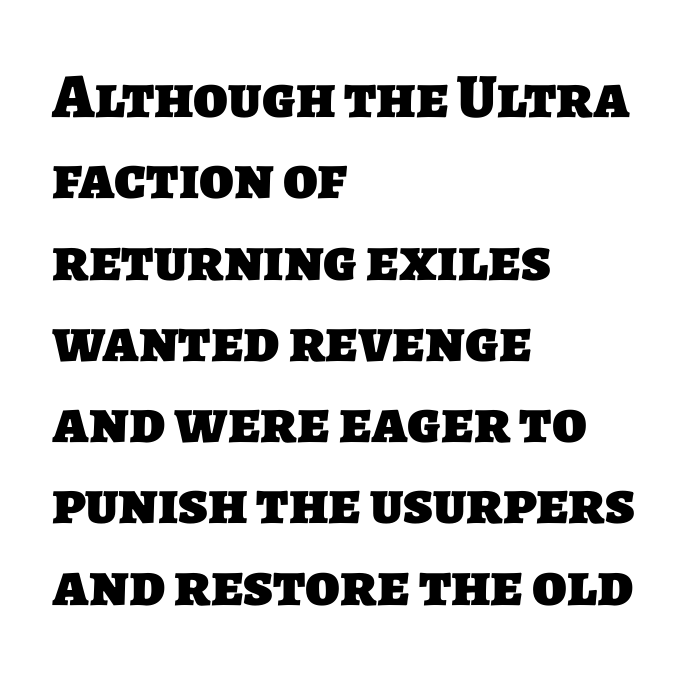
The image shows 63 px heavy sans-serif type; set left-aligned, normal line spacing (1.29x), normal letter spacing, not underlined; low stroke contrast and a large x-height.
